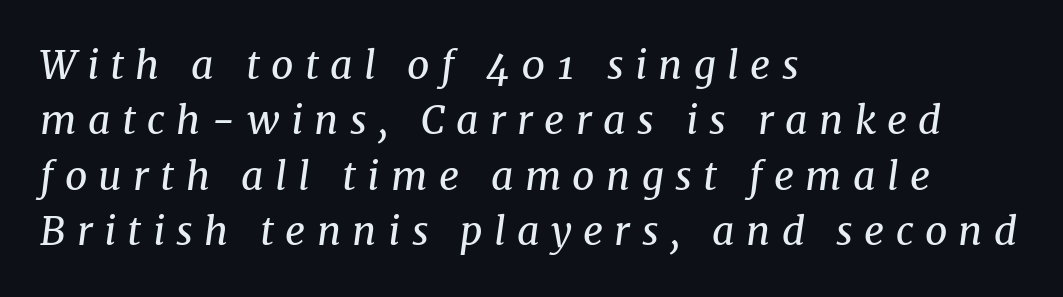
Q: Is the text bold? A: No.
Q: Is the text italic (slanted)? A: Yes, it leans right by about 8 degrees.
Q: Is the typeface a serif or a sans-serif typeface? A: Serif.
Q: Is the text underlined? A: No.
Q: How is the paragraph aligned? A: Left-aligned.
Q: Is the spacing between letters normal or unusually wide? A: Unusually wide.
Q: Is the spacing between lines tight, normal or loose? A: Normal.
Q: Width (condensed, normal, or wide)? A: Normal.
Q: Stroke contrast? A: Medium.
Q: x-height? A: Medium.
Q: Monospaced? A: No.
